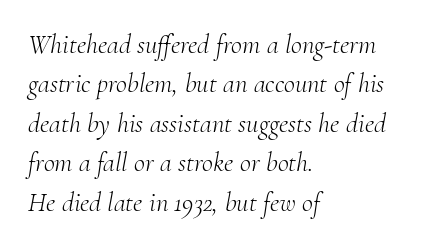
{"italic": "yes", "lean": "right", "slant_degrees": 10, "bold": "no", "underline": "no", "align": "left", "line_spacing": "normal", "line_spacing_ratio": 1.46, "letter_spacing": "normal", "letter_spacing_em": 0.0, "glyph_px": 27}
